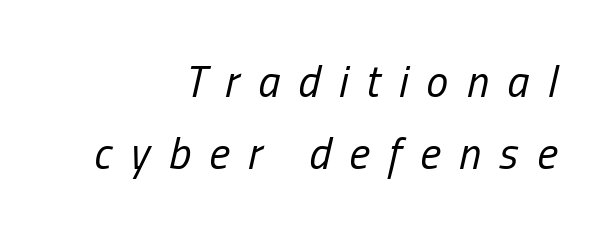
Inter-character spacing is expanded well beyond the font's built-in metrics. The whole block is typeset with a tilt. Weight: in the light-to-regular range. Has an underline been added? It has not.
